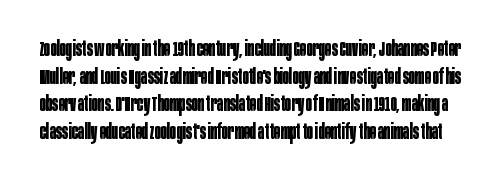
The image shows 21 px bold type, upright; set normal line spacing (1.32x), normal letter spacing, not underlined.
